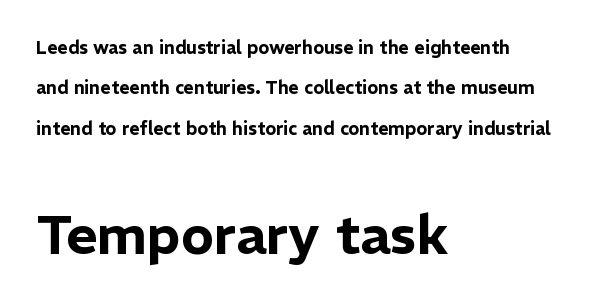
Do the characters align in a grid? No, the font is proportional. The glyphs are unaccompanied by any horizontal stroke below them. The passage shown is typeset with a sans-serif family. These lines stand farther apart than default settings would place them.
